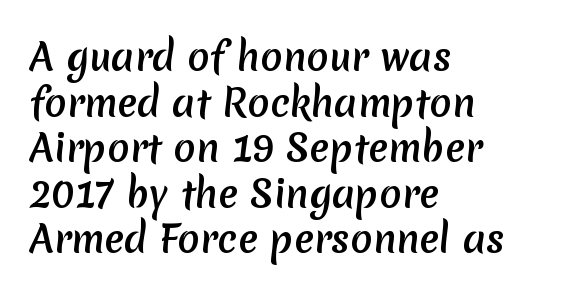
{"serif": "no", "bold": "yes", "weight": "semibold", "width": "normal", "stroke_contrast": "low", "x_height": "medium", "monospaced": "no", "underline": "no", "align": "left", "line_spacing_ratio": 1.23, "letter_spacing": "normal", "letter_spacing_em": 0.0, "glyph_px": 37}
